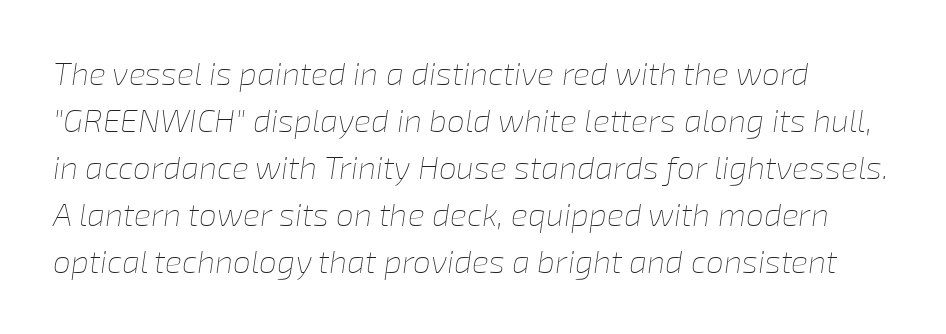
Q: Is the text bold? A: No.
Q: Is the text italic (slanted)? A: Yes, it leans right by about 8 degrees.
Q: Is the text underlined? A: No.
Q: Is the spacing between letters normal or unusually wide? A: Normal.
Q: Is the spacing between lines tight, normal or loose? A: Normal.
Q: Width (condensed, normal, or wide)? A: Normal.
Q: Stroke contrast? A: Low.
Q: x-height? A: Medium.
Q: Monospaced? A: No.
